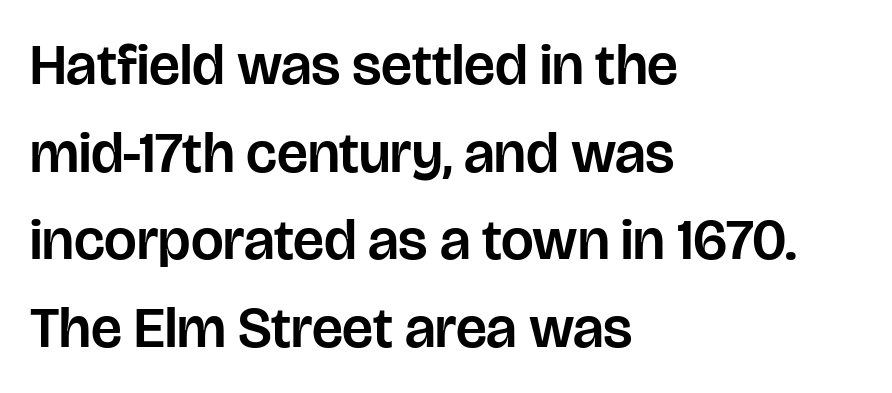
{"serif": "no", "italic": "no", "width": "normal", "stroke_contrast": "low", "x_height": "large", "monospaced": "no", "underline": "no", "align": "left", "line_spacing": "normal", "line_spacing_ratio": 1.51, "letter_spacing": "normal", "letter_spacing_em": 0.0, "glyph_px": 58}
